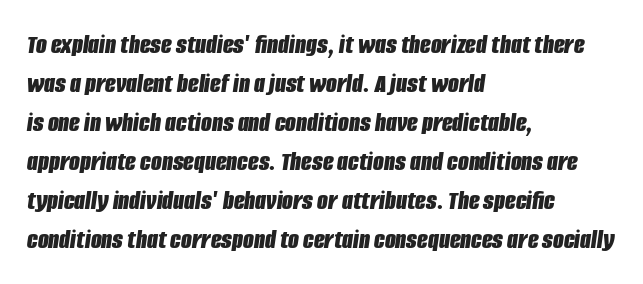
{"italic": "yes", "lean": "right", "slant_degrees": 8, "bold": "yes", "weight": "bold", "width": "condensed", "stroke_contrast": "low", "x_height": "large", "monospaced": "no", "underline": "no", "align": "left", "line_spacing": "normal", "line_spacing_ratio": 1.39, "letter_spacing": "normal", "letter_spacing_em": 0.0, "glyph_px": 28}
